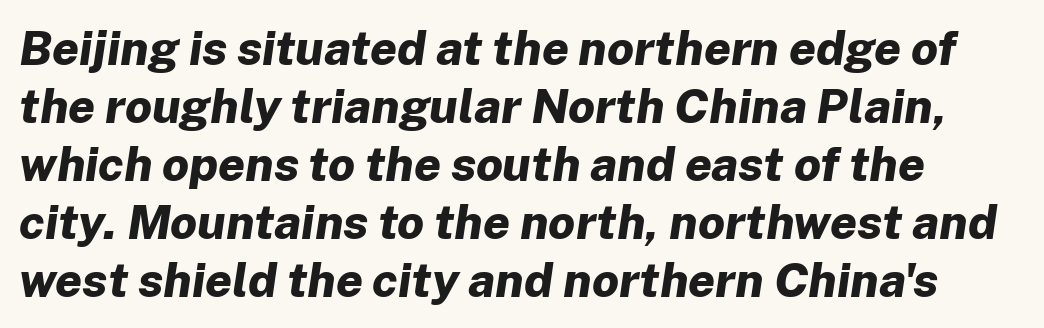
{"italic": "yes", "lean": "right", "slant_degrees": 8, "bold": "yes", "weight": "bold", "width": "normal", "stroke_contrast": "low", "x_height": "medium", "monospaced": "no", "underline": "no", "line_spacing_ratio": 1.21, "letter_spacing": "normal", "letter_spacing_em": 0.0, "glyph_px": 48}
